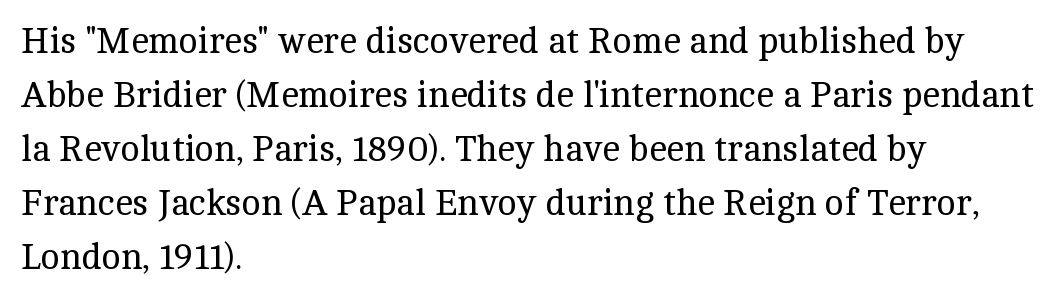
The image shows 36 px regular-weight serif type, upright; set left-aligned, normal line spacing (1.5x), normal letter spacing, not underlined; a medium x-height.
